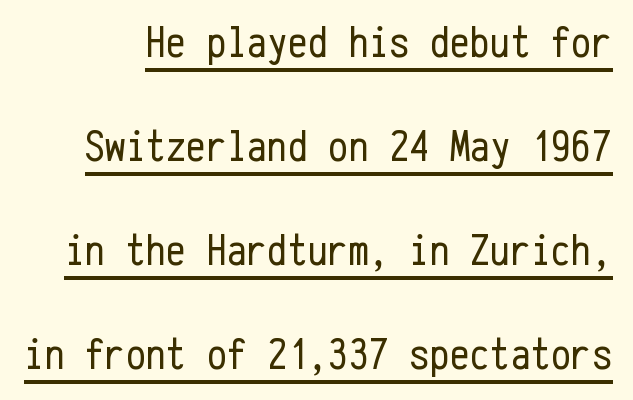
{"serif": "no", "italic": "no", "bold": "no", "weight": "regular", "width": "condensed", "stroke_contrast": "low", "x_height": "medium", "monospaced": "yes", "underline": "yes", "line_spacing": "loose", "line_spacing_ratio": 2.31, "letter_spacing": "normal", "letter_spacing_em": 0.0, "glyph_px": 45}
